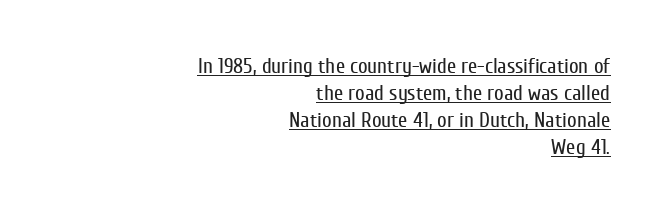
{"italic": "no", "bold": "no", "underline": "yes", "align": "right", "line_spacing": "normal", "line_spacing_ratio": 1.28, "letter_spacing": "normal", "letter_spacing_em": 0.0, "glyph_px": 21}
